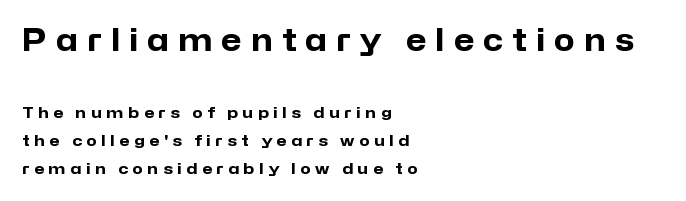
{"serif": "no", "italic": "no", "bold": "yes", "weight": "heavy", "width": "normal", "stroke_contrast": "low", "x_height": "medium", "monospaced": "no", "underline": "no", "align": "left", "line_spacing_ratio": 1.89, "letter_spacing": "wide", "letter_spacing_em": 0.31, "larger_block": "first", "size_ratio": 2.0, "glyph_px": 30}
